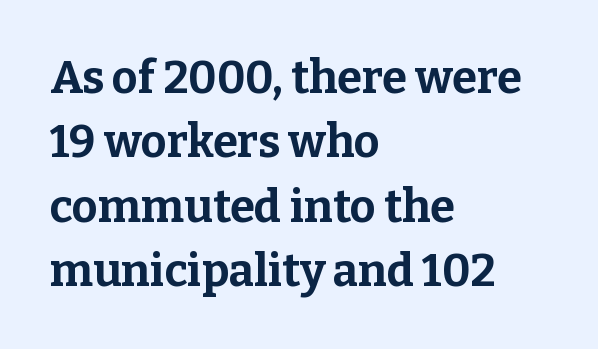
{"serif": "yes", "italic": "no", "bold": "yes", "weight": "bold", "width": "normal", "stroke_contrast": "low", "x_height": "medium", "monospaced": "no", "underline": "no", "align": "left", "line_spacing": "normal", "line_spacing_ratio": 1.43, "letter_spacing": "normal", "letter_spacing_em": 0.0, "glyph_px": 45}
